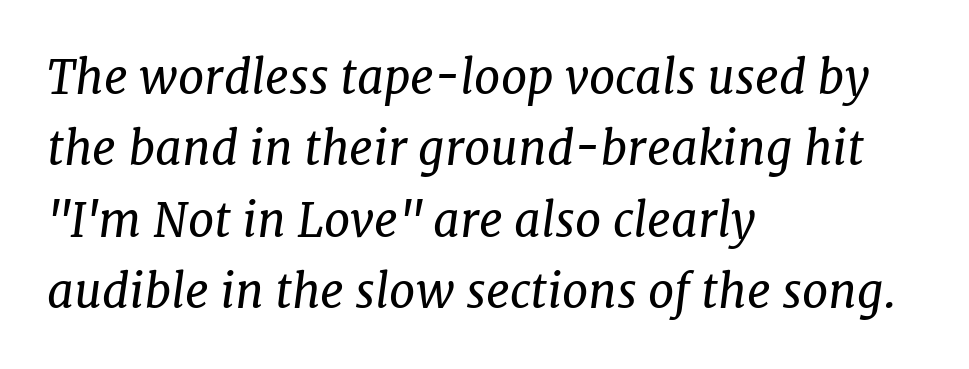
Is the block centered? No — it sits flush against the left margin. Tracking value appears to be zero — textbook default spacing. Small tapered or slab feet sit at the stroke ends, so this counts as serif. Slant detected: the letters are inclined. The characters are drawn with everyday or finer stroke widths.
